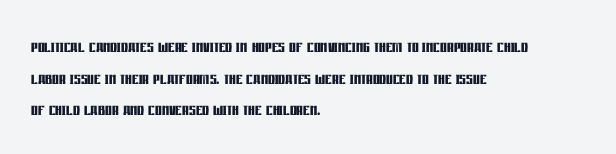
This is roman type, the default non-slanted kind. Observe the ordinary spacing: letters are neighbours, not strangers. The space between consecutive lines is moderate. Leftover space on each line is placed entirely after the last word. The string is rendered with underlining switched off. What weight is shown? A full bold with thick strokes.
